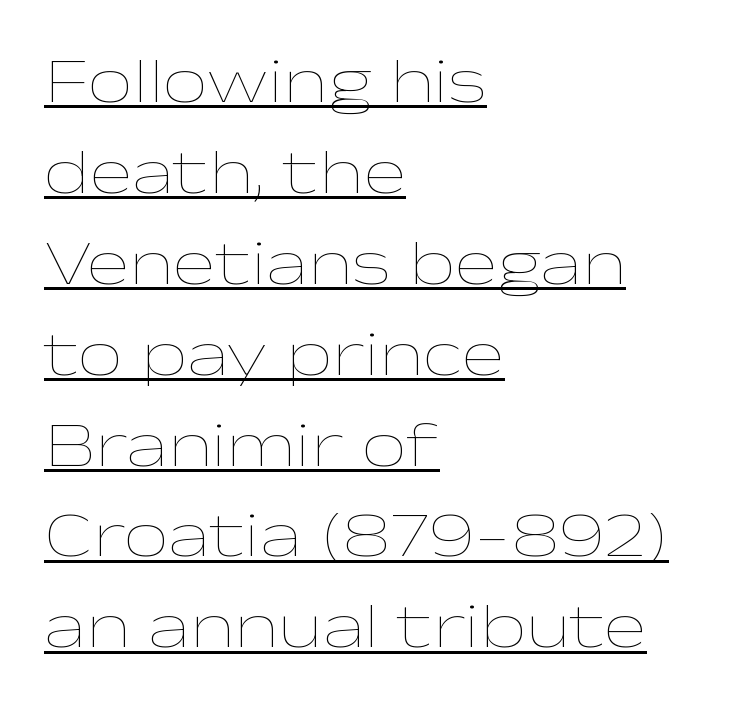
The image shows 64 px thin, wide type, upright; set left-aligned, normal line spacing (1.42x), normal letter spacing, underlined; low stroke contrast and a medium x-height.
